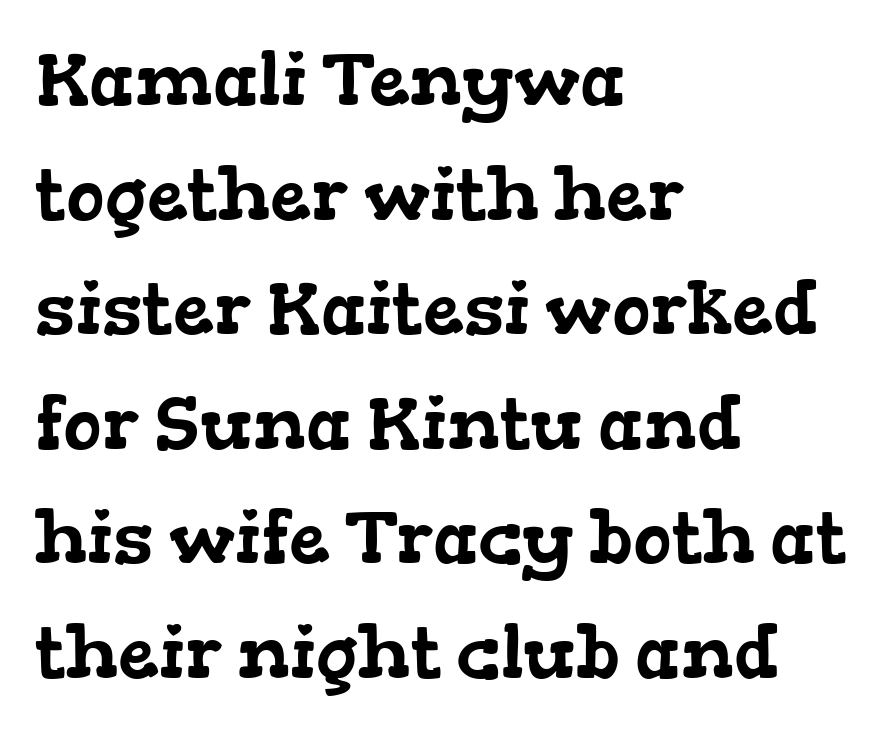
Q: Is the typeface a serif or a sans-serif typeface? A: Serif.
Q: Is the text underlined? A: No.
Q: How is the paragraph aligned? A: Left-aligned.
Q: Is the spacing between letters normal or unusually wide? A: Normal.
Q: Is the spacing between lines tight, normal or loose? A: Normal.
Q: Width (condensed, normal, or wide)? A: Wide.
Q: Stroke contrast? A: Low.
Q: x-height? A: Medium.
Q: Monospaced? A: No.
